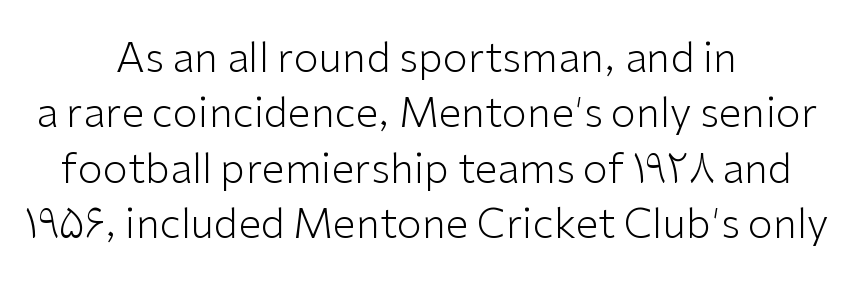
Q: Is the text bold? A: No.
Q: Is the text italic (slanted)? A: No, it is upright.
Q: Is the typeface a serif or a sans-serif typeface? A: Sans-serif.
Q: Is the text underlined? A: No.
Q: How is the paragraph aligned? A: Centered.
Q: Is the spacing between letters normal or unusually wide? A: Normal.
Q: Is the spacing between lines tight, normal or loose? A: Normal.
Q: Width (condensed, normal, or wide)? A: Normal.
Q: Stroke contrast? A: Low.
Q: x-height? A: Medium.
Q: Monospaced? A: No.
